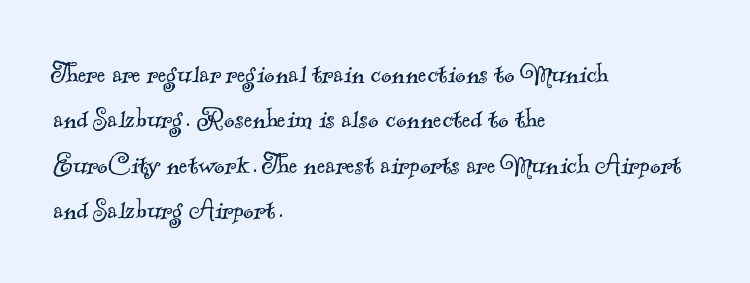
The image shows 32 px light serif type; set left-aligned, normal line spacing (1.42x), normal letter spacing, not underlined; a small x-height.
